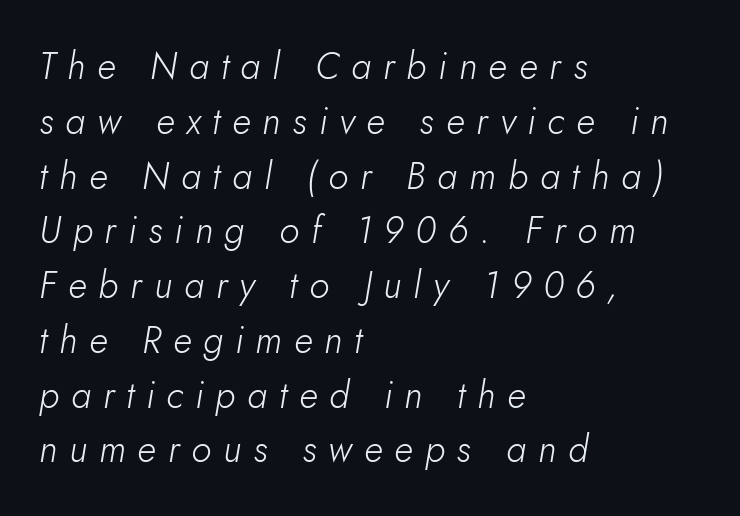
The image shows 37 px light type, italic (leaning right); set left-aligned, normal line spacing (1.48x), unusually wide letter spacing (+0.32 em), not underlined; low stroke contrast and a small x-height.
